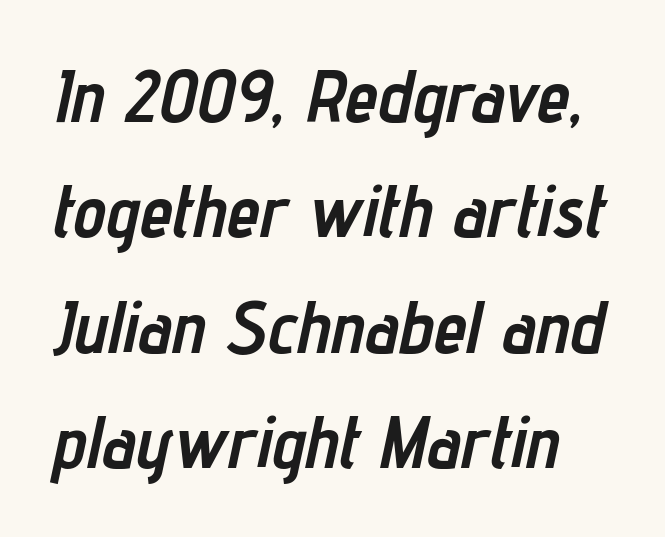
Words float on clear page, feet unadorned. The leading is moderate, giving the passage an even texture. This sample has the flowing, uneven cadence of proportional lettering. Is the letter spacing exaggerated? No — it looks like the ordinary default. Each glyph is drawn with heavy, bold strokes. The setting favours the left margin, as ordinary paragraphs usually do.
